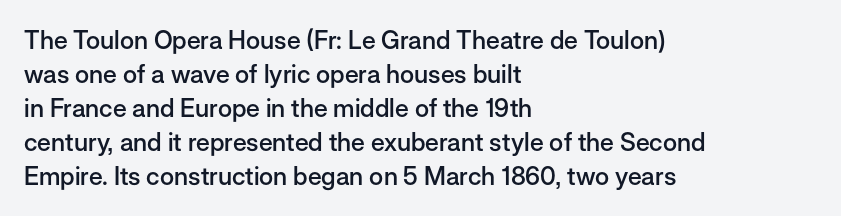
{"italic": "no", "bold": "semi", "underline": "no", "align": "left", "line_spacing": "normal", "line_spacing_ratio": 1.36, "letter_spacing": "normal", "letter_spacing_em": 0.0, "glyph_px": 25}
